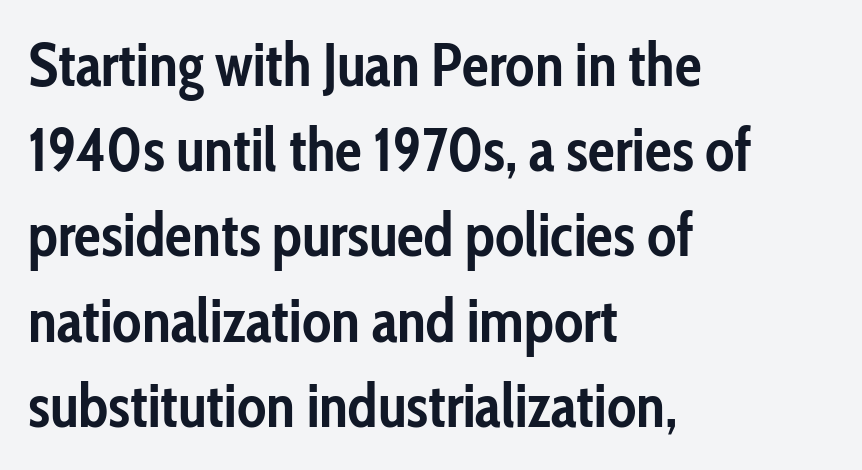
{"serif": "no", "italic": "no", "bold": "yes", "weight": "semibold", "width": "condensed", "stroke_contrast": "low", "x_height": "medium", "monospaced": "no", "underline": "no", "align": "left", "line_spacing": "normal", "line_spacing_ratio": 1.42, "letter_spacing": "normal", "letter_spacing_em": 0.0, "glyph_px": 60}
